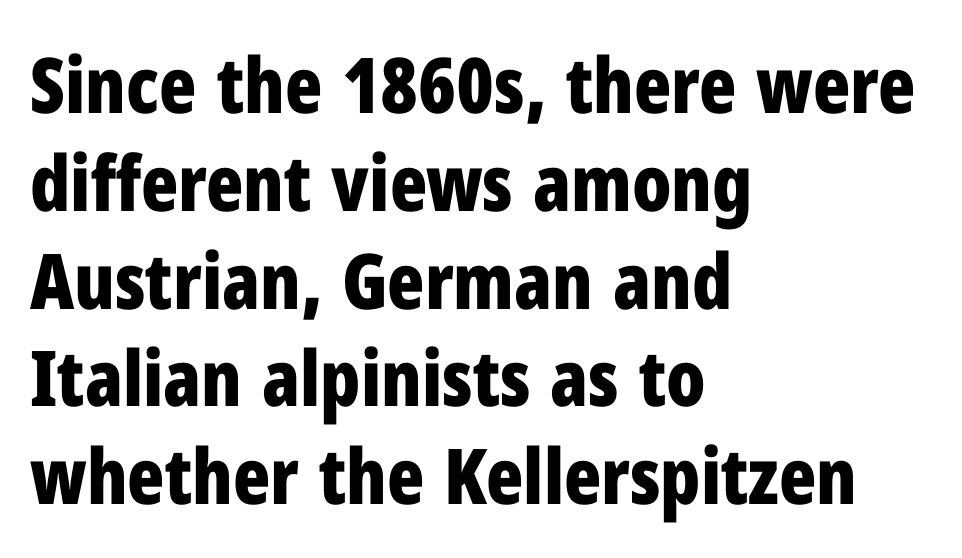
The image shows 77 px bold, condensed sans-serif type, upright; set left-aligned, normal line spacing (1.27x), normal letter spacing, not underlined; low stroke contrast and a medium x-height.
